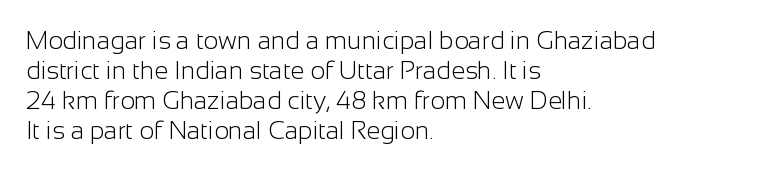
Q: Is the text bold? A: No.
Q: Is the text italic (slanted)? A: No, it is upright.
Q: Is the text underlined? A: No.
Q: How is the paragraph aligned? A: Left-aligned.
Q: Is the spacing between letters normal or unusually wide? A: Normal.
